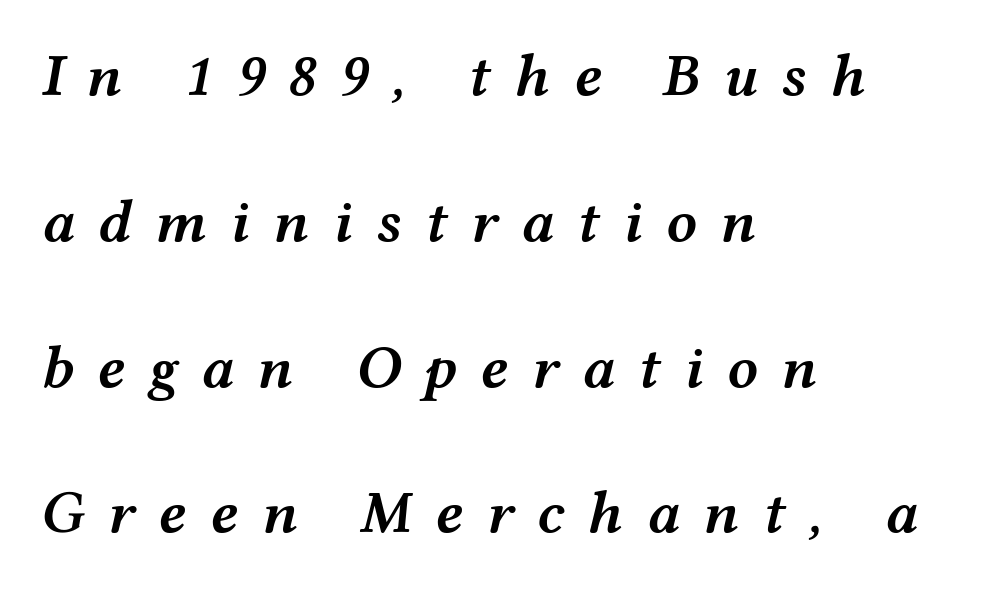
The image shows 61 px semibold, wide type, italic (leaning right); set left-aligned, loose line spacing (2.39x), unusually wide letter spacing (+0.38 em), not underlined; medium stroke contrast and a medium x-height.
